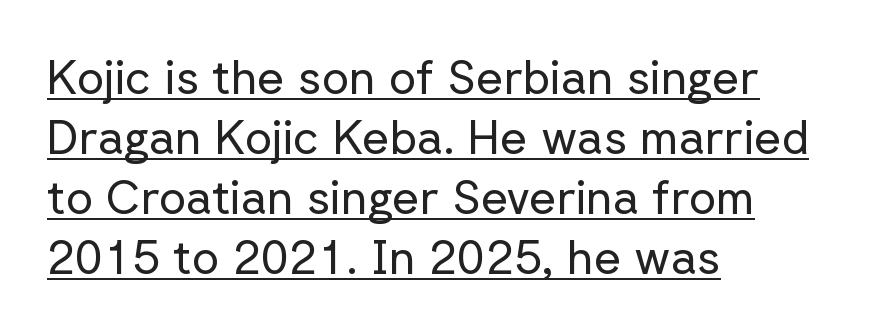
Students, observe the line beneath the letters — that is underlining. Observe the ordinary spacing: letters are neighbours, not strangers. Notice how the passage keeps a crisp vertical edge on the left only. Stems here are at most as thick as an everyday book face. Unlike italic type, these characters show no tilt at all.
